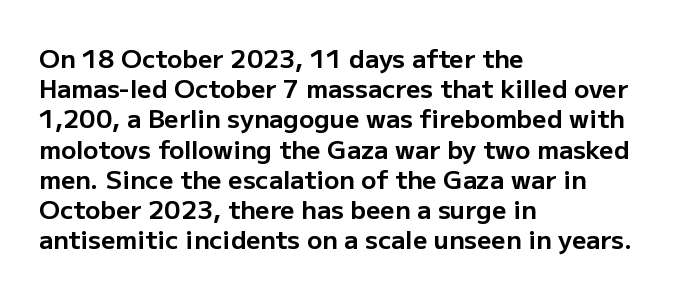
Q: Is the text bold? A: Yes.
Q: Is the text italic (slanted)? A: No, it is upright.
Q: Is the text underlined? A: No.
Q: How is the paragraph aligned? A: Left-aligned.
Q: Is the spacing between letters normal or unusually wide? A: Normal.
